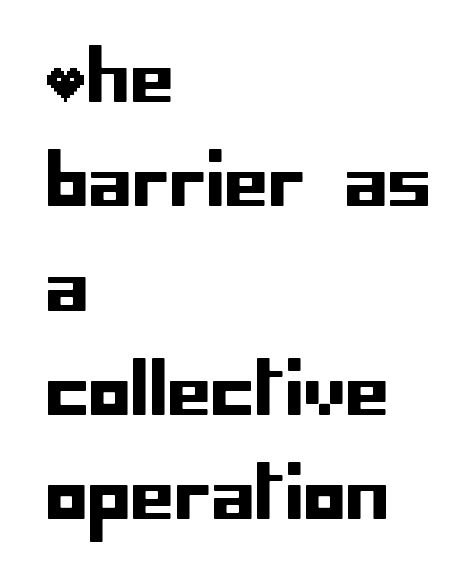
{"serif": "no", "italic": "no", "width": "normal", "stroke_contrast": "low", "x_height": "large", "underline": "no", "align": "left", "line_spacing": "normal", "line_spacing_ratio": 1.49, "letter_spacing": "normal", "letter_spacing_em": 0.0, "glyph_px": 70}
